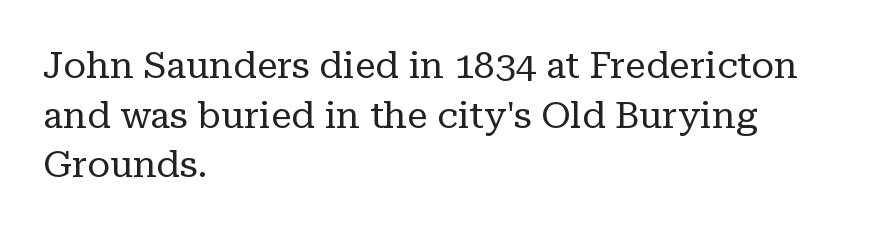
Interline gaps are of average width in this sample. Which margin do the lines hug? The left one — the right edge is uneven. Look at the tracking — it's just the regular setting, nothing added. Regarding serifs, this sample has them. Weight: in the light-to-regular range.
